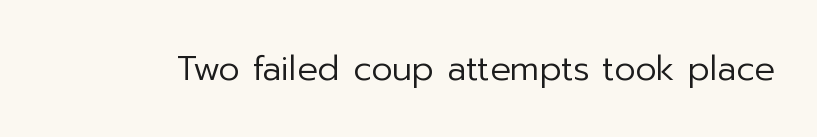
The rendering keeps characters at their native spacing. Serif or sans? Sans — the stroke terminals are bare. Heaviness? Minimal to ordinary, like unemphasized prose. This sample uses an upright cut, with every glyph sitting square on the baseline. Proportional: the letters do not fall into vertical columns. Glance below the letters and you will spot only blank space.
